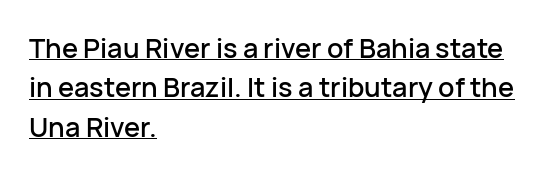
{"italic": "no", "underline": "yes", "align": "left", "line_spacing": "normal", "line_spacing_ratio": 1.46, "letter_spacing": "normal", "letter_spacing_em": 0.0, "glyph_px": 27}
